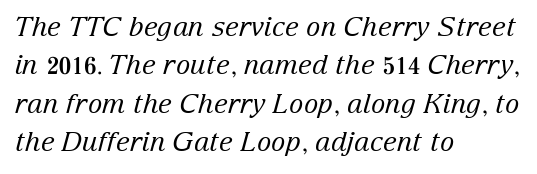
The tracking reads as untouched default to a designer's eye. Regular leading. Observe the lean: these are italic letterforms. If you drew a ruler down the left edge, every line would touch it.
